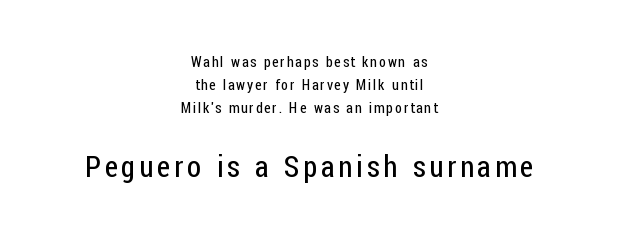
The lines sit at an ordinary, default distance from one another. If you folded the block vertically in half, each line would mirror itself in length. You could not count columns in this text — the font is proportionally spaced. Lines of text with bare space underneath. The rendering shows plain stroke endings on the letterforms — a sans-serif design.
